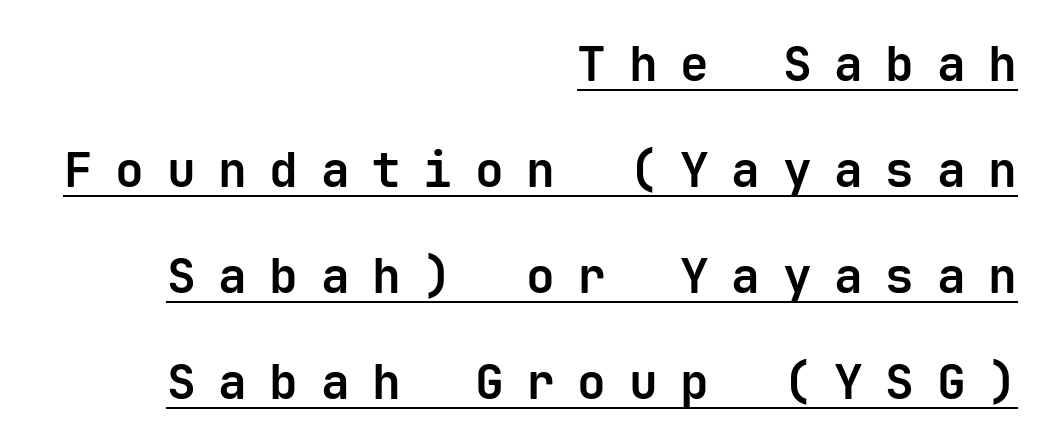
You could count columns in this text — the font is strictly monospaced. The rendering inserts visible extra space after every character. Decoration check: the copy is underlined. In CSS terms this would be text-align: right.
